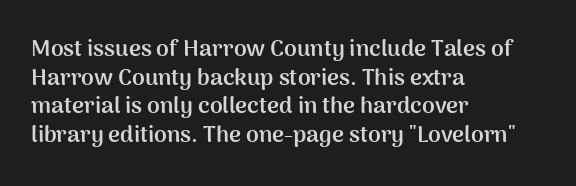
Every character sits straight up, as roman type does. Stroke thickness is high; the sample reads as a true bold. Inter-character spacing is left at the font's built-in metrics. Casual observation: everything's shoved over to the left. The specimen omits any rule beneath the text block's lines.
